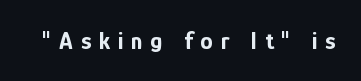
Characters follow at a spacing far wider than the type designer built in. Strong, thick strokes mark this as bold type. The typography opts for an upright posture over an oblique one. This rendering features lettering with no underline.
